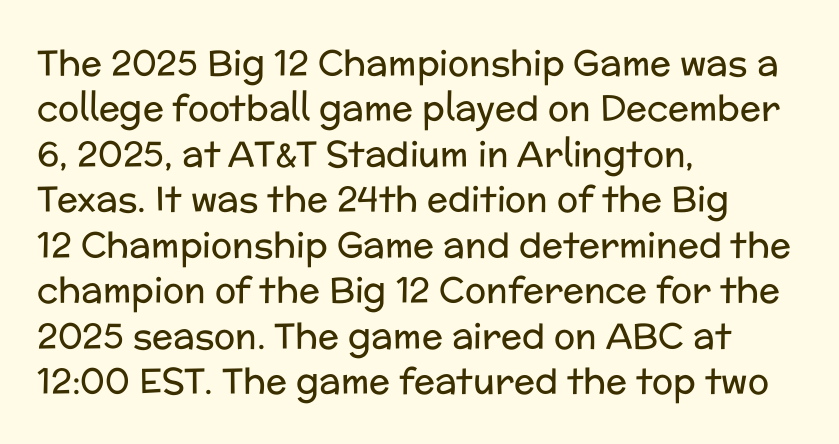
The image shows 35 px regular-weight sans-serif type, upright; set left-aligned, normal line spacing (1.3x), normal letter spacing, not underlined; low stroke contrast and a medium x-height.
